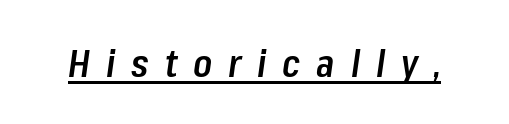
Like a heading marked for emphasis, these lines bear an underscore. You could not count columns in this text — the font is proportionally spaced. The specimen reads as italic at a glance. Look at the tracking — it's clearly loosened, letters drifting apart. A semibold gives these letters moderate extra thickness, short of bold.
